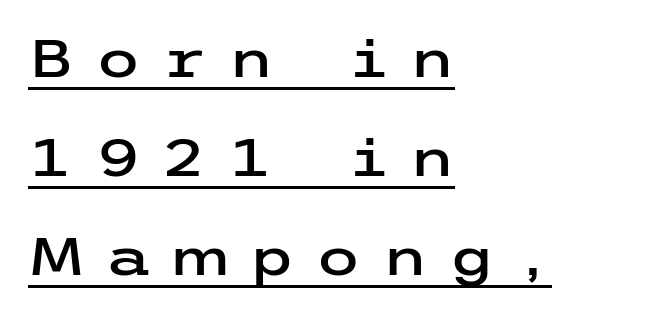
Q: Is the text italic (slanted)? A: No, it is upright.
Q: Is the typeface a serif or a sans-serif typeface? A: Sans-serif.
Q: Is the text underlined? A: Yes.
Q: How is the paragraph aligned? A: Left-aligned.
Q: Is the spacing between letters normal or unusually wide? A: Unusually wide.
Q: Width (condensed, normal, or wide)? A: Wide.
Q: Stroke contrast? A: Low.
Q: x-height? A: Medium.
